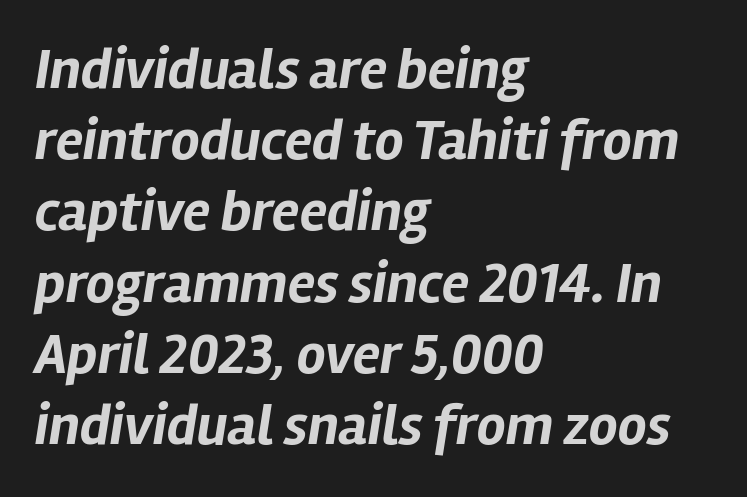
Tracking here is standard; glyphs follow each other at the usual distance. Typesetter's note: full bold, strokes at maximum text heaviness. Descenders hang freely into open space. The passage shown stacks its lines at a standard gap. This sample is left-justified, so line endings fall wherever the words run out.
